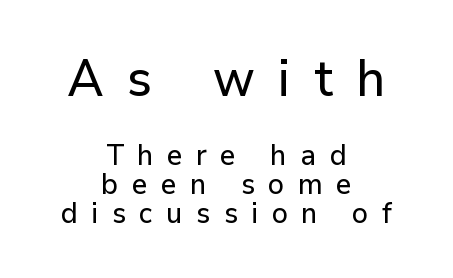
The image shows 51 px sans-serif type, upright; set centered, tight line spacing (0.99x), unusually wide letter spacing (+0.46 em), not underlined; the first (top) block is 1.76x larger; low stroke contrast and a medium x-height.
